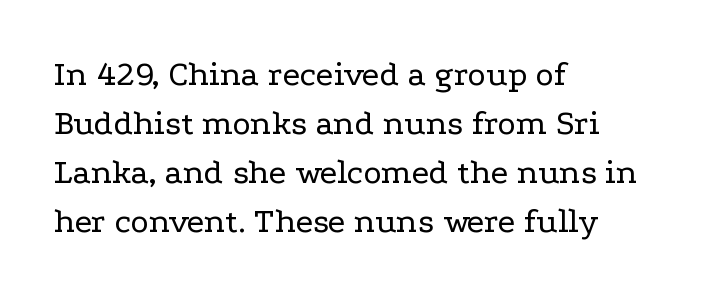
The image shows 35 px regular-weight, wide serif type, upright; set left-aligned, normal line spacing (1.4x), normal letter spacing, not underlined; low stroke contrast and a medium x-height.
